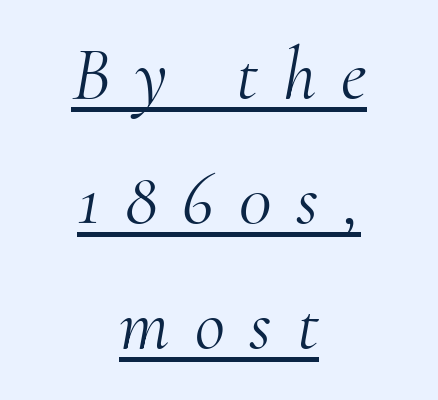
The image shows 74 px light serif type, italic (leaning right); set centered, normal line spacing (1.69x), unusually wide letter spacing (+0.34 em), underlined; medium stroke contrast and a small x-height.
